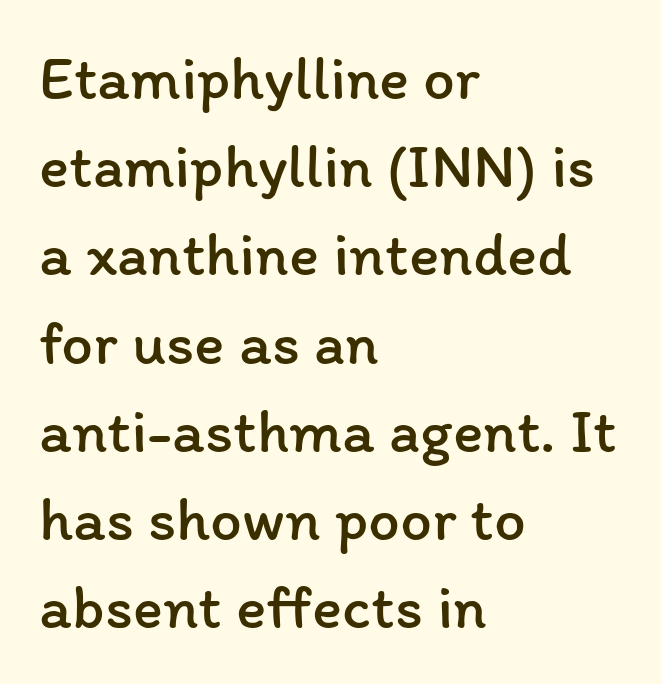
The image shows 63 px regular-weight type, upright; set left-aligned, normal line spacing (1.4x), normal letter spacing, not underlined; low stroke contrast and a medium x-height.
